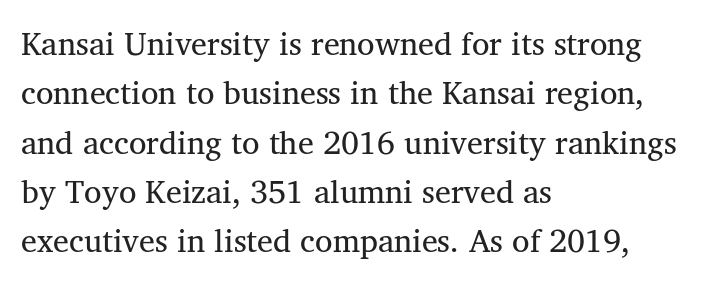
The image shows 32 px regular-weight serif type, upright; set left-aligned, normal line spacing (1.54x), normal letter spacing, not underlined; medium stroke contrast and a medium x-height.
